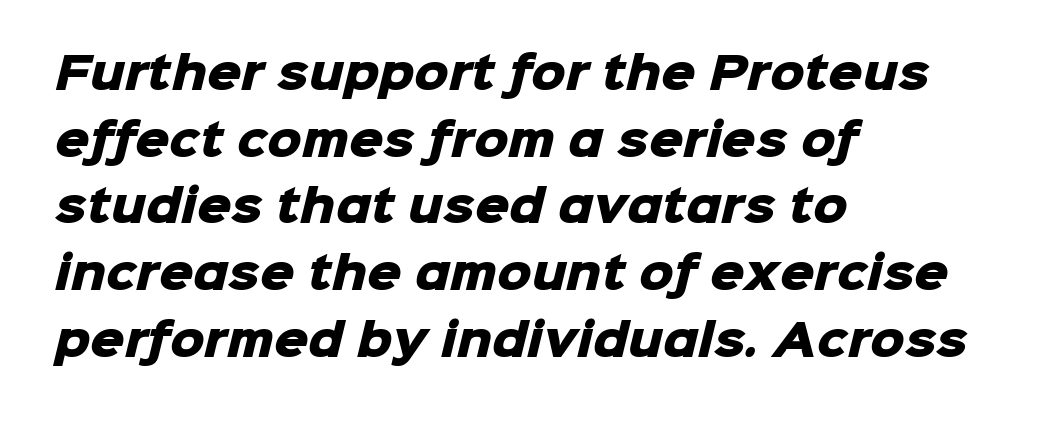
The image shows 43 px heavy sans-serif type; set left-aligned, normal line spacing (1.55x), normal letter spacing, not underlined; low stroke contrast and a medium x-height.
